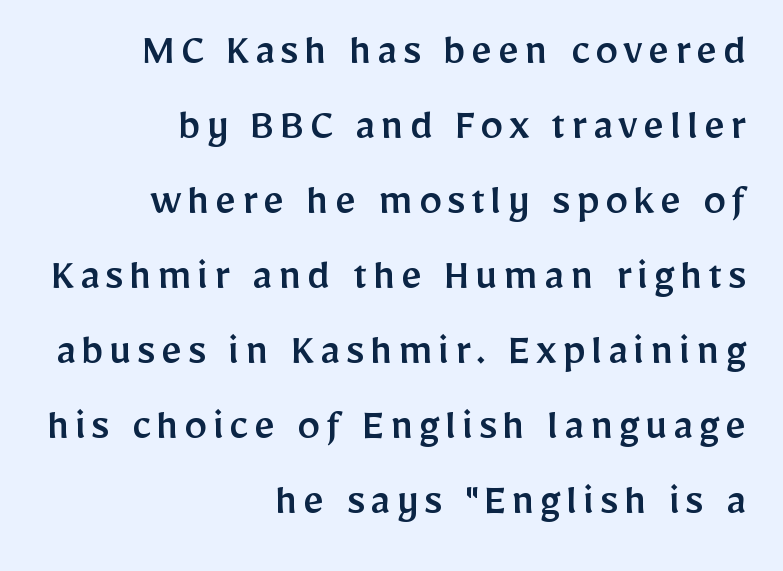
The image shows 46 px sans-serif type, upright; set right-aligned, normal line spacing (1.63x), not underlined; low stroke contrast and a medium x-height.
